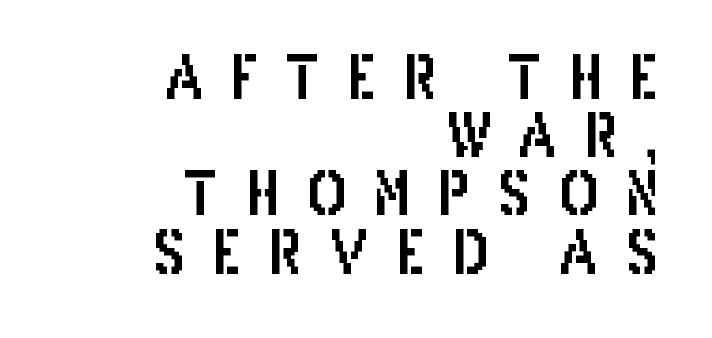
This rendering widens character spacing well past its baseline value. Beneath every word, the page is bare. The compositor pushed each line to the right boundary. The rendering uses natural spacing where letterforms have individual widths.
